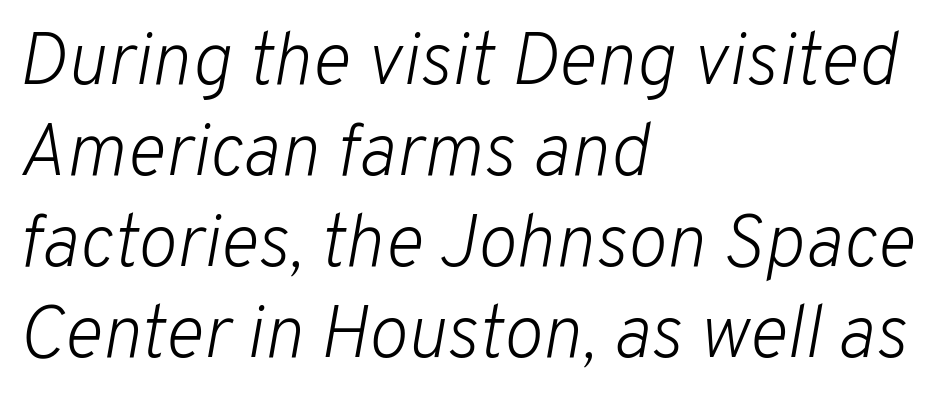
{"italic": "yes", "lean": "right", "slant_degrees": 10, "bold": "no", "weight": "light", "width": "normal", "stroke_contrast": "low", "x_height": "medium", "monospaced": "no", "underline": "no", "align": "left", "line_spacing_ratio": 1.23, "letter_spacing": "normal", "letter_spacing_em": 0.0, "glyph_px": 74}
